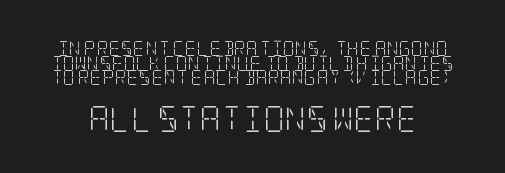
{"italic": "no", "bold": "no", "underline": "no", "line_spacing": "tight", "line_spacing_ratio": 0.98, "letter_spacing": "normal", "letter_spacing_em": 0.0, "larger_block": "second", "size_ratio": 1.73, "glyph_px": 26}
